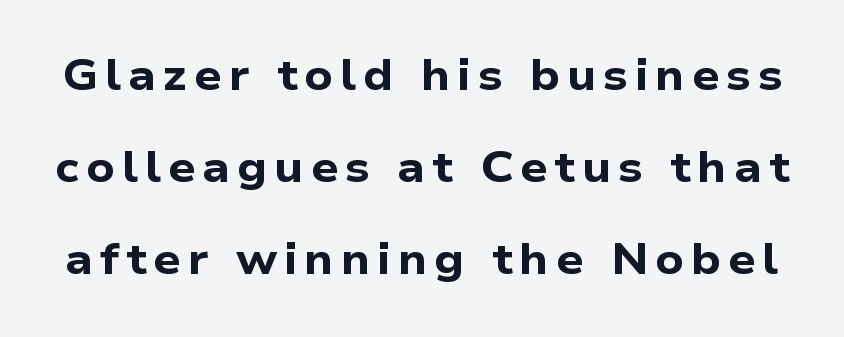
Q: Is the text bold? A: Yes.
Q: Is the typeface a serif or a sans-serif typeface? A: Sans-serif.
Q: Is the text underlined? A: No.
Q: Is the spacing between lines tight, normal or loose? A: Loose.
Q: Width (condensed, normal, or wide)? A: Wide.
Q: Stroke contrast? A: Low.
Q: x-height? A: Medium.
Q: Monospaced? A: No.
